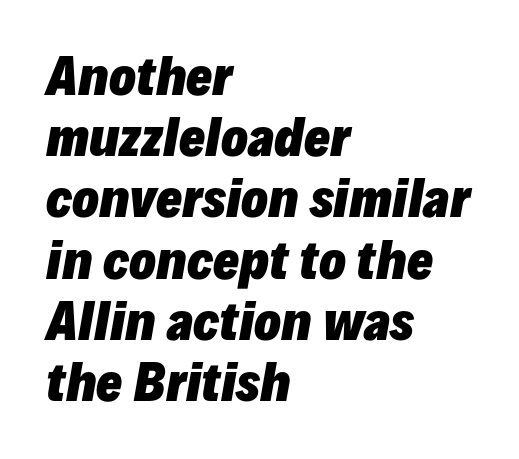
Q: Is the text bold? A: Yes.
Q: Is the text italic (slanted)? A: Yes, it leans right by about 10 degrees.
Q: Is the text underlined? A: No.
Q: How is the paragraph aligned? A: Left-aligned.
Q: Is the spacing between letters normal or unusually wide? A: Normal.
Q: Is the spacing between lines tight, normal or loose? A: Normal.
Q: Width (condensed, normal, or wide)? A: Normal.
Q: Stroke contrast? A: Low.
Q: x-height? A: Medium.
Q: Monospaced? A: No.
